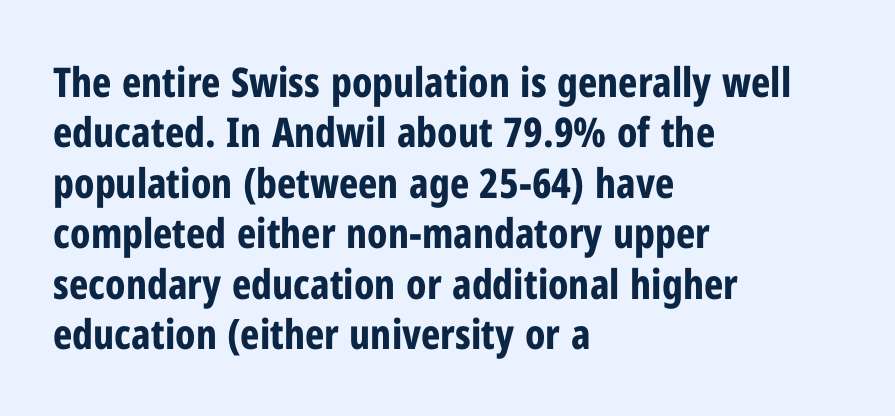
Notice how the stems are strictly vertical — no italics here. The letterforms sit shoulder to shoulder at normal distance. Descender tails drop into unmarked territory. These lines carry a lot of weight — the face is fully bold.
